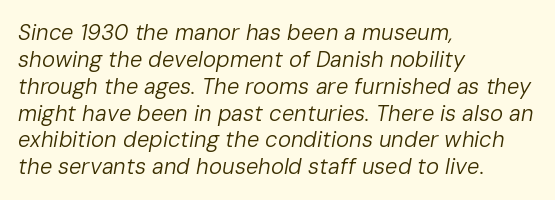
{"italic": "yes", "lean": "right", "slant_degrees": 10, "bold": "no", "underline": "no", "align": "left", "line_spacing_ratio": 1.22, "letter_spacing": "normal", "letter_spacing_em": 0.0, "glyph_px": 22}
